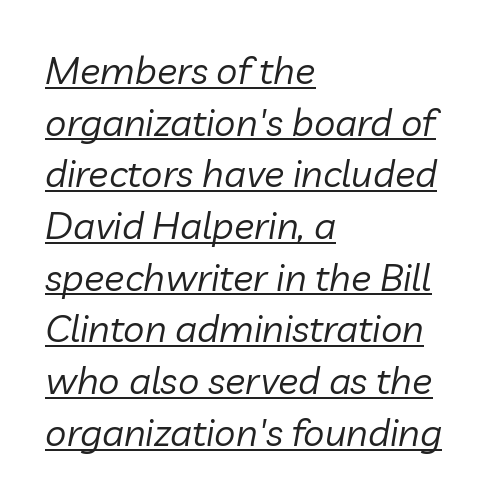
The image shows 38 px regular-weight type, italic (leaning right); set left-aligned, normal line spacing (1.36x), normal letter spacing, underlined; low stroke contrast and a medium x-height.
